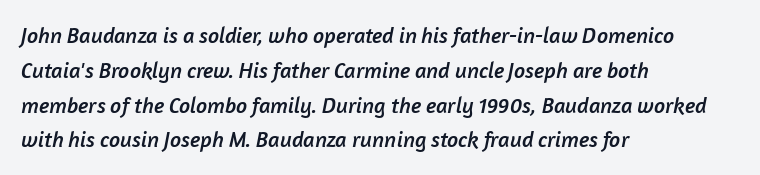
{"underline": "no", "align": "left", "line_spacing": "normal", "line_spacing_ratio": 1.58, "letter_spacing": "normal", "letter_spacing_em": 0.0, "glyph_px": 22}
